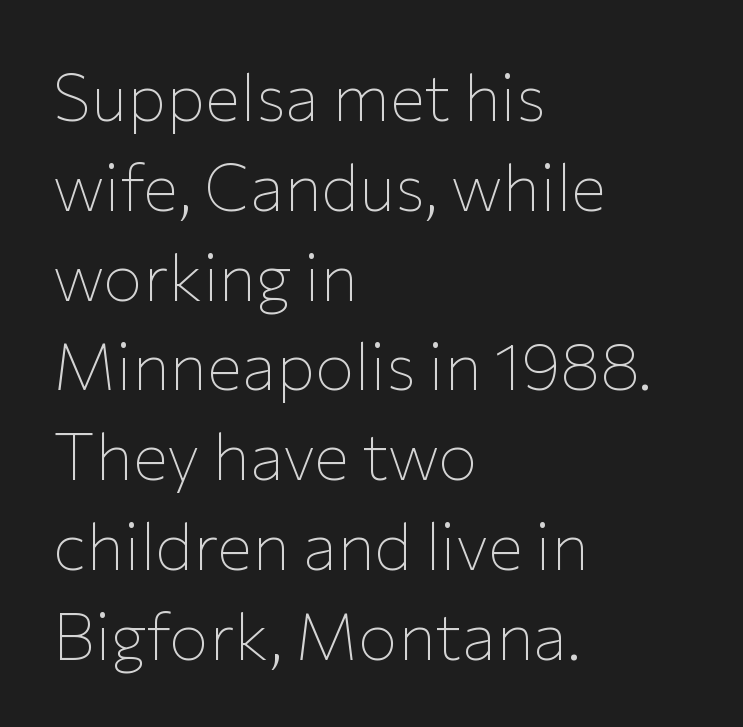
Q: Is the text bold? A: No.
Q: Is the text italic (slanted)? A: No, it is upright.
Q: Is the typeface a serif or a sans-serif typeface? A: Sans-serif.
Q: Is the text underlined? A: No.
Q: How is the paragraph aligned? A: Left-aligned.
Q: Is the spacing between letters normal or unusually wide? A: Normal.
Q: Is the spacing between lines tight, normal or loose? A: Normal.
Q: Width (condensed, normal, or wide)? A: Normal.
Q: Stroke contrast? A: Low.
Q: x-height? A: Medium.
Q: Monospaced? A: No.
